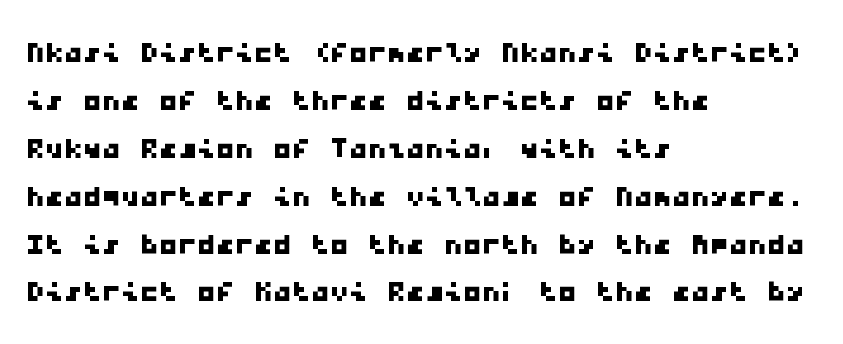
The glyphs are unaccompanied by any horizontal stroke below them. This rendering employs a face without finishing strokes, i.e., a sans-serif. Inter-character spacing is left at the font's built-in metrics. Spacing verdict: monospaced, one width for all characters. Successive baselines arrive at the customary interval.
